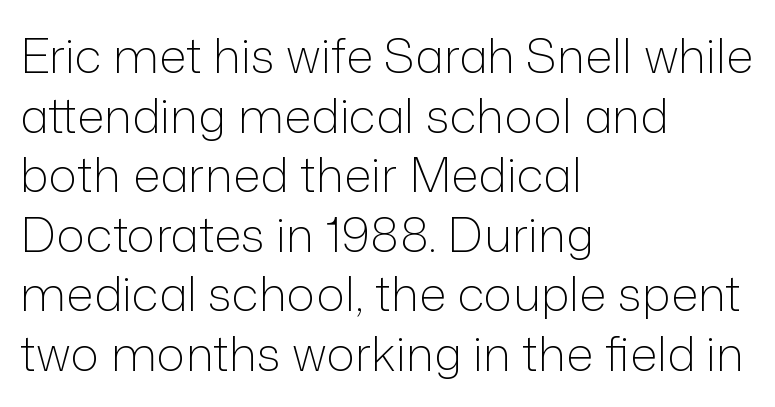
Q: Is the text bold? A: No.
Q: Is the text italic (slanted)? A: No, it is upright.
Q: Is the typeface a serif or a sans-serif typeface? A: Sans-serif.
Q: Is the text underlined? A: No.
Q: How is the paragraph aligned? A: Left-aligned.
Q: Is the spacing between letters normal or unusually wide? A: Normal.
Q: Width (condensed, normal, or wide)? A: Normal.
Q: Stroke contrast? A: Low.
Q: x-height? A: Medium.
Q: Monospaced? A: No.
